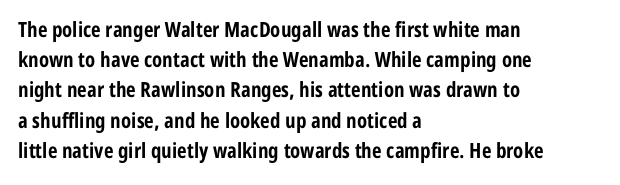
Q: Is the text bold? A: Yes.
Q: Is the text italic (slanted)? A: No, it is upright.
Q: Is the text underlined? A: No.
Q: How is the paragraph aligned? A: Left-aligned.
Q: Is the spacing between letters normal or unusually wide? A: Normal.
Q: Is the spacing between lines tight, normal or loose? A: Normal.
